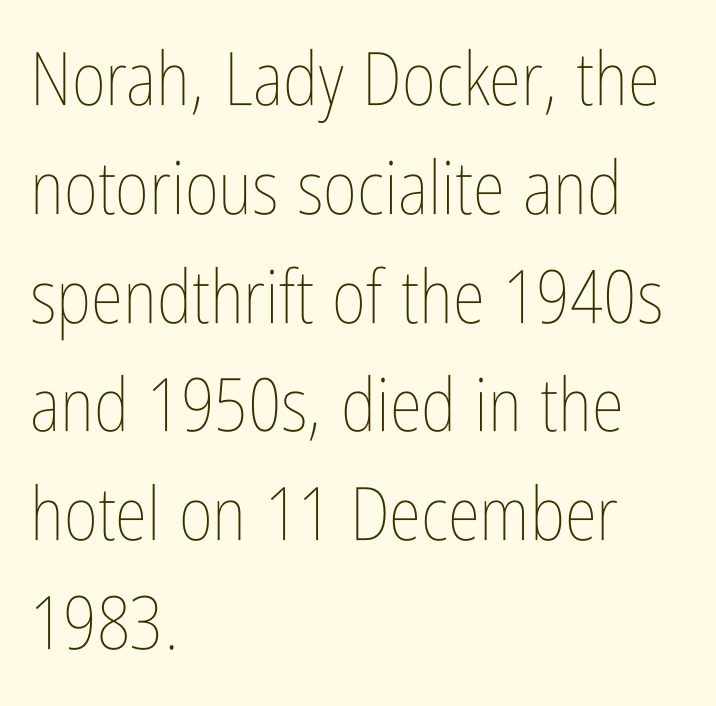
The image shows 74 px thin, condensed type, upright; set left-aligned, normal line spacing (1.47x), normal letter spacing, not underlined; low stroke contrast and a medium x-height.
